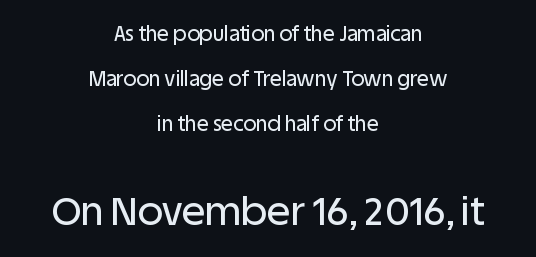
Q: Is the text italic (slanted)? A: No, it is upright.
Q: Is the typeface a serif or a sans-serif typeface? A: Sans-serif.
Q: Is the text underlined? A: No.
Q: How is the paragraph aligned? A: Centered.
Q: Is the spacing between letters normal or unusually wide? A: Normal.
Q: Is the spacing between lines tight, normal or loose? A: Loose.
Q: Which block of text is set in a larger size, the first (top) or the second (bottom)? A: The second (bottom) one.
Q: Width (condensed, normal, or wide)? A: Normal.
Q: Stroke contrast? A: Low.
Q: x-height? A: Large.
Q: Monospaced? A: No.
